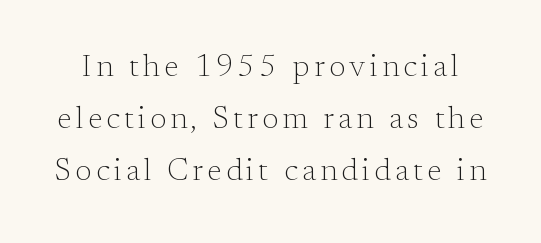
Q: Is the text bold? A: No.
Q: Is the text italic (slanted)? A: No, it is upright.
Q: Is the typeface a serif or a sans-serif typeface? A: Serif.
Q: Is the text underlined? A: No.
Q: Is the spacing between lines tight, normal or loose? A: Normal.
Q: Width (condensed, normal, or wide)? A: Normal.
Q: Stroke contrast? A: Medium.
Q: x-height? A: Small.
Q: Monospaced? A: No.
